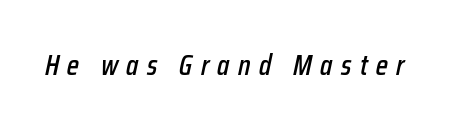
{"italic": "yes", "lean": "right", "slant_degrees": 12, "width": "condensed", "stroke_contrast": "low", "x_height": "medium", "monospaced": "no", "underline": "no", "letter_spacing": "wide", "letter_spacing_em": 0.29, "glyph_px": 29}
